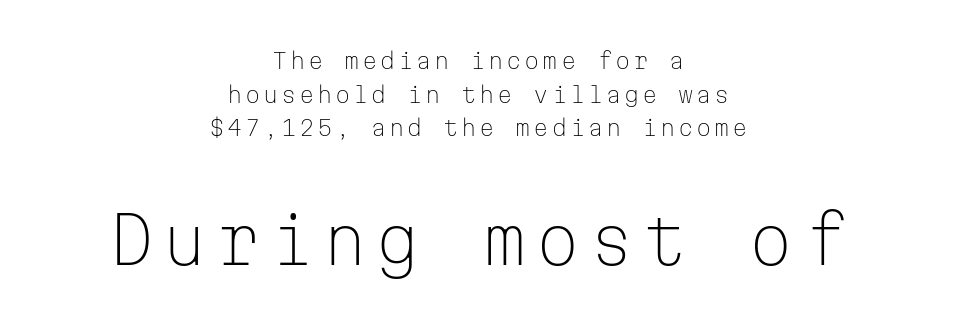
The image shows 65 px light sans-serif type, upright, monospaced; set centered, normal line spacing (1.53x), not underlined; the second (bottom) block is 2.95x larger; low stroke contrast and a medium x-height.
